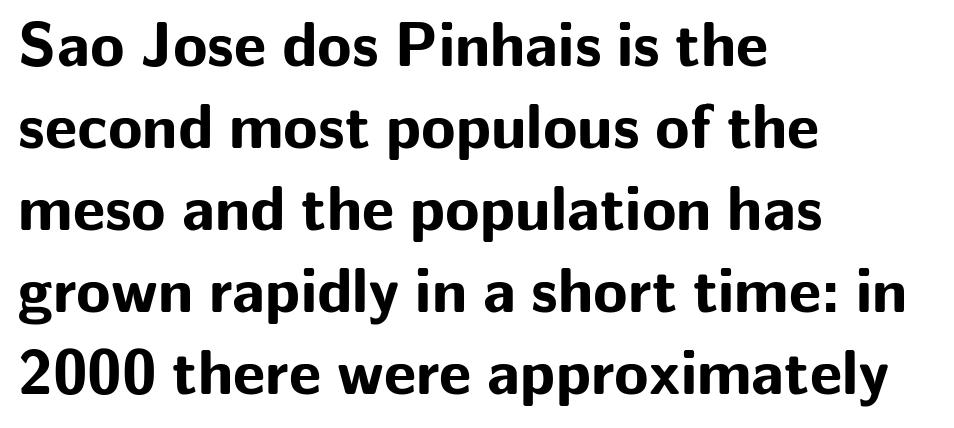
Here the designer chose a conventional face with non-uniform glyph widths. What weight is shown? A full bold with thick strokes. Teacher's note: observe the even left margin — that is flush-left alignment. Short note: letters normally spaced.
